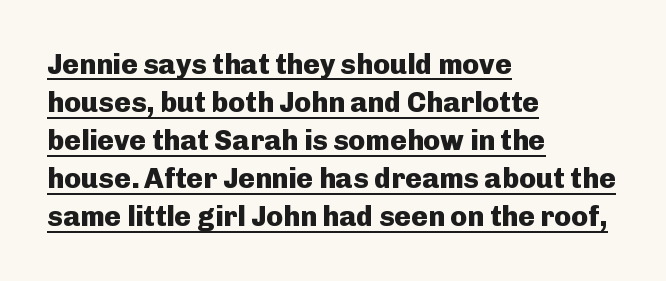
{"serif": "no", "italic": "no", "bold": "yes", "weight": "heavy", "width": "normal", "stroke_contrast": "low", "x_height": "medium", "monospaced": "no", "underline": "yes", "align": "left", "line_spacing": "normal", "line_spacing_ratio": 1.36, "letter_spacing": "normal", "letter_spacing_em": 0.0, "glyph_px": 28}
